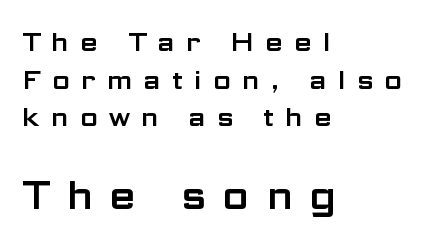
The image shows 39 px wide sans-serif type, upright; set left-aligned, normal line spacing (1.45x), unusually wide letter spacing (+0.42 em), not underlined; the second (bottom) block is 1.5x larger; low stroke contrast and a medium x-height.
